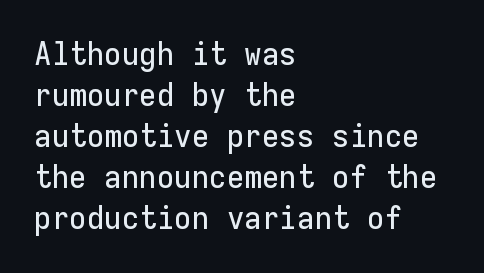
Q: Is the text italic (slanted)? A: No, it is upright.
Q: Is the typeface a serif or a sans-serif typeface? A: Sans-serif.
Q: Is the text underlined? A: No.
Q: How is the paragraph aligned? A: Left-aligned.
Q: Is the spacing between letters normal or unusually wide? A: Normal.
Q: Is the spacing between lines tight, normal or loose? A: Normal.
Q: Width (condensed, normal, or wide)? A: Normal.
Q: Stroke contrast? A: Low.
Q: x-height? A: Medium.
Q: Monospaced? A: Yes.
